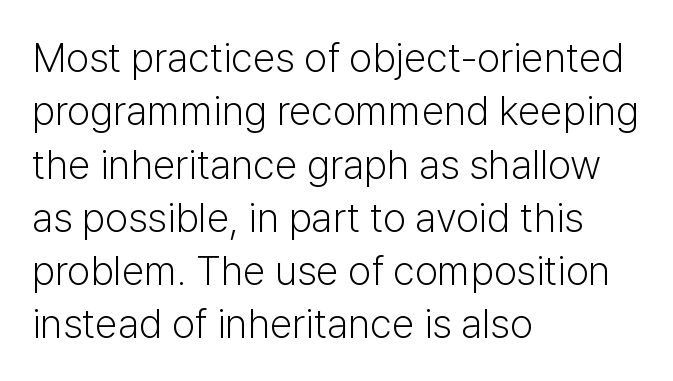
The image shows 41 px light sans-serif type, upright; set left-aligned, normal line spacing (1.3x), normal letter spacing, not underlined; low stroke contrast and a medium x-height.
